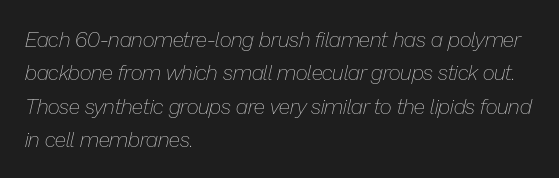
Q: Is the text bold? A: No.
Q: Is the text italic (slanted)? A: Yes, it leans right by about 13 degrees.
Q: Is the text underlined? A: No.
Q: How is the paragraph aligned? A: Left-aligned.
Q: Is the spacing between letters normal or unusually wide? A: Normal.
Q: Is the spacing between lines tight, normal or loose? A: Normal.
